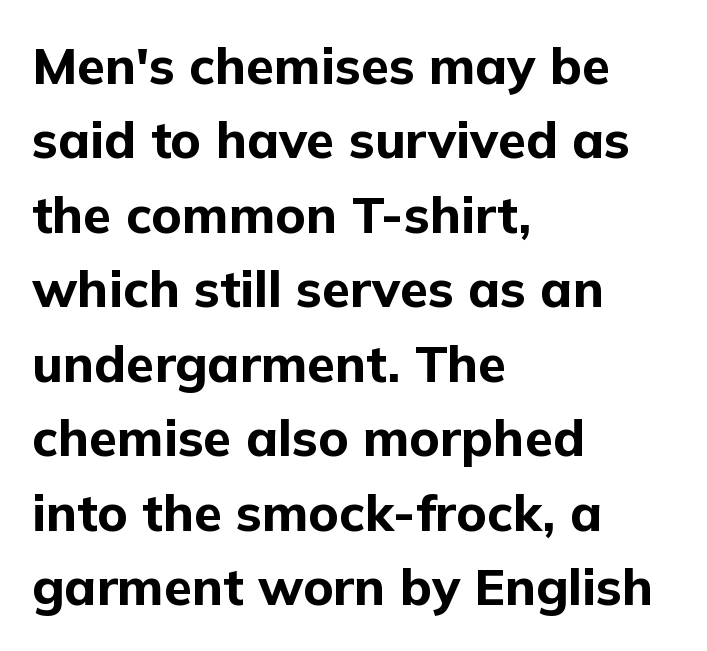
What stands out about the letter spacing? Nothing — it is the standard amount. This sample has the flowing, uneven cadence of proportional lettering. Notice how descenders clear the ascenders below comfortably — that's standard leading. Typeset ragged right — the left edge is the straight one. Anything drawn beneath the words? Only blank space. The letters stand upright; this is a roman face.
